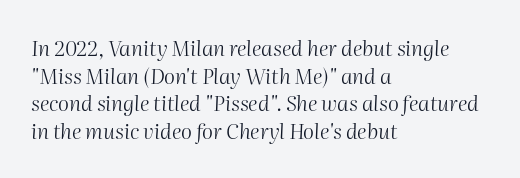
The image shows 21 px text type, italic (leaning right); set left-aligned, normal line spacing (1.32x), normal letter spacing, not underlined.
